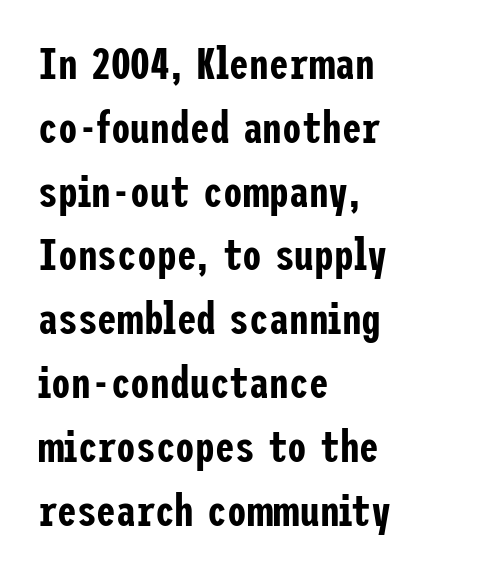
The image shows 44 px condensed sans-serif type, upright; set left-aligned, normal line spacing (1.45x), normal letter spacing, not underlined; low stroke contrast and a medium x-height.
